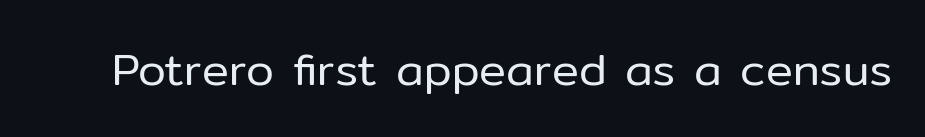
{"serif": "no", "italic": "no", "bold": "no", "weight": "regular", "width": "normal", "stroke_contrast": "low", "x_height": "medium", "monospaced": "no", "underline": "no", "letter_spacing": "normal", "letter_spacing_em": 0.0, "glyph_px": 45}
